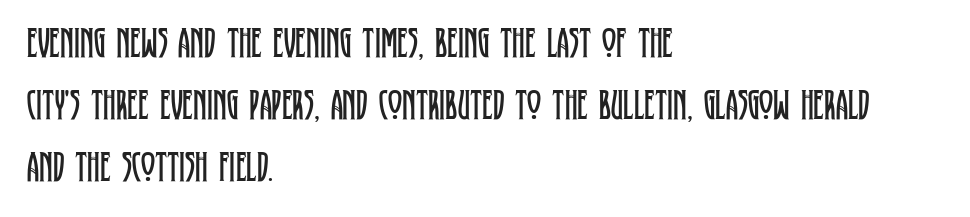
The image shows 43 px regular-weight, condensed serif type, upright; set left-aligned, normal line spacing (1.44x), normal letter spacing, not underlined; low stroke contrast and a large x-height.
